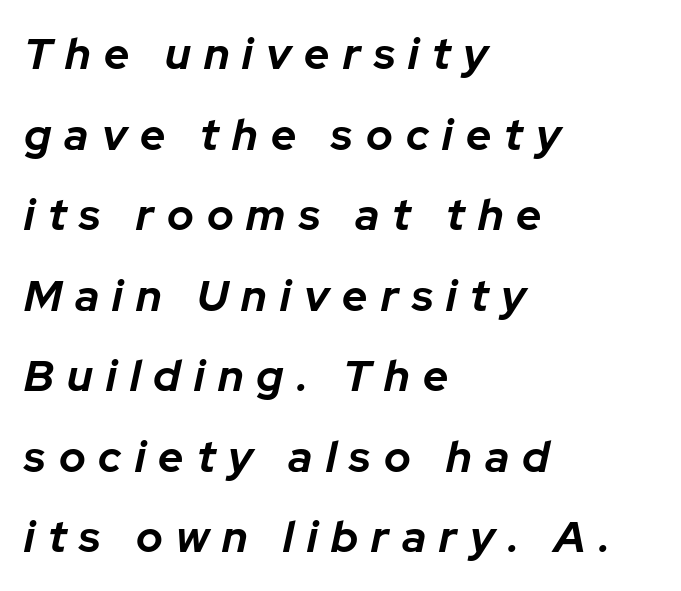
The image shows 44 px bold type, italic (leaning right); set left-aligned, line spacing 1.83x, unusually wide letter spacing (+0.3 em), not underlined; low stroke contrast and a medium x-height.
